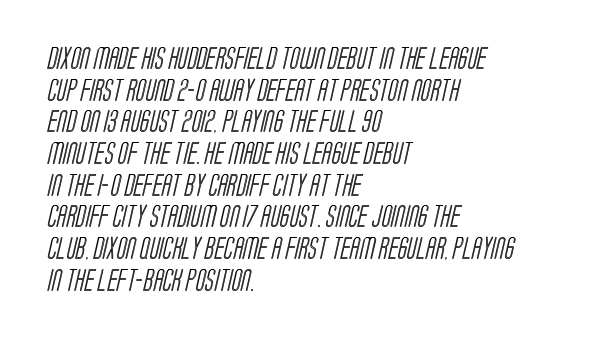
Q: Is the text underlined? A: No.
Q: How is the paragraph aligned? A: Left-aligned.
Q: Is the spacing between letters normal or unusually wide? A: Normal.
Q: Is the spacing between lines tight, normal or loose? A: Normal.
